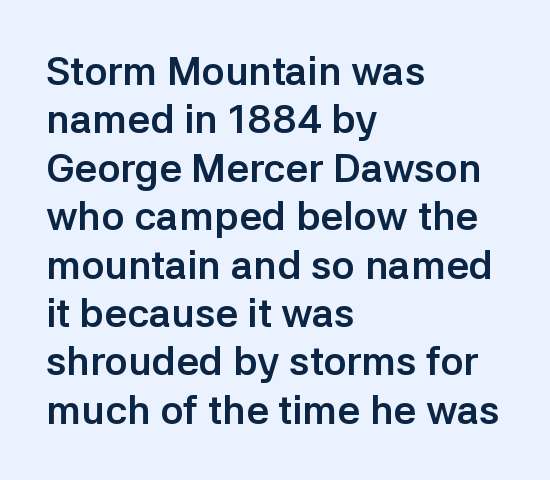
Looks like regular typesetting: each glyph gets only the width it needs. Letterform terminals end flat and unadorned throughout the passage. A typesetter would call this zero additional tracking. A bare baseline throughout the passage. Short and long lines alike share a common starting point at left. Unlike italic type, these characters show no tilt at all.
